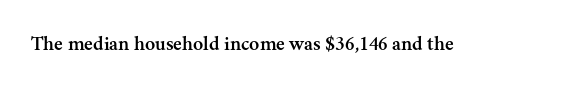
{"italic": "no", "underline": "no", "letter_spacing": "normal", "letter_spacing_em": 0.0, "glyph_px": 21}
